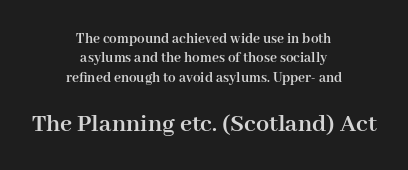
{"italic": "no", "bold": "yes", "underline": "no", "align": "center", "line_spacing": "normal", "line_spacing_ratio": 1.29, "letter_spacing": "normal", "letter_spacing_em": 0.0, "larger_block": "second", "size_ratio": 1.73, "glyph_px": 26}
